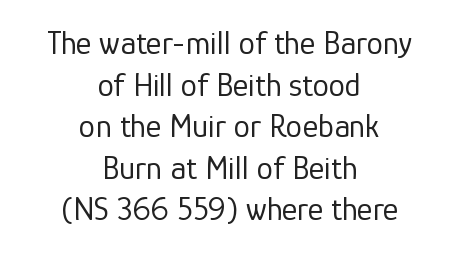
Counters stay open thanks to moderate or lighter strokes. Italic: no, the glyphs are upright roman. Check under the words: just untouched page. Standard letterfit; no display-style spreading of the glyphs.
